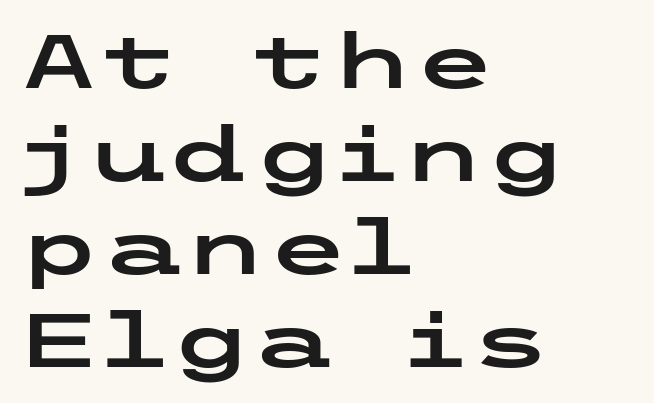
The rendering keeps characters at their native spacing. Left-aligned paragraph, ragged on the right. Check where the strokes stop: nothing finishes them off — pure sans. Has an underline been added? It has not. No italicization has been applied; the sample stays upright.
